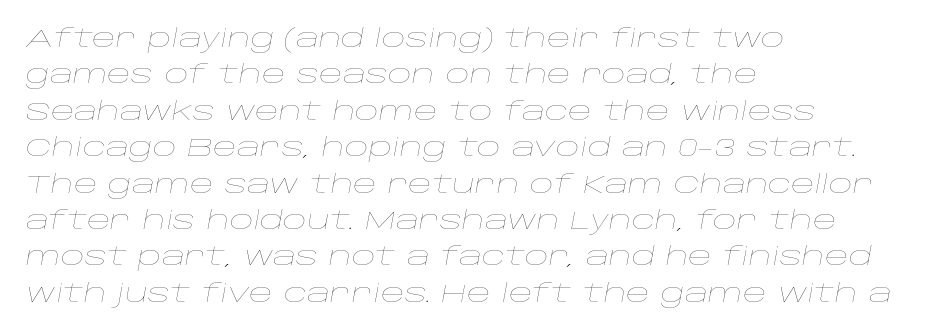
{"italic": "yes", "lean": "right", "slant_degrees": 10, "bold": "no", "underline": "no", "align": "left", "line_spacing": "normal", "line_spacing_ratio": 1.4, "letter_spacing": "normal", "letter_spacing_em": 0.0, "glyph_px": 26}
